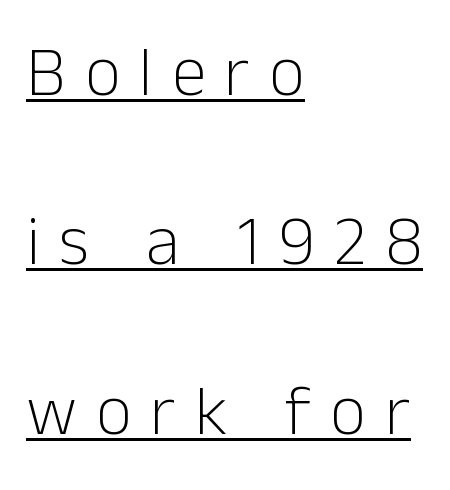
Looks like someone drew a line under every word here. Leading is clearly above the norm, producing a sparse column. The characters are drawn with everyday or finer stroke widths. If you drew a ruler down the left edge, every line would touch it.
